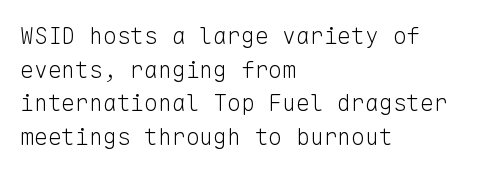
The image shows 23 px text type, upright; set left-aligned, normal line spacing (1.46x), normal letter spacing, not underlined.
